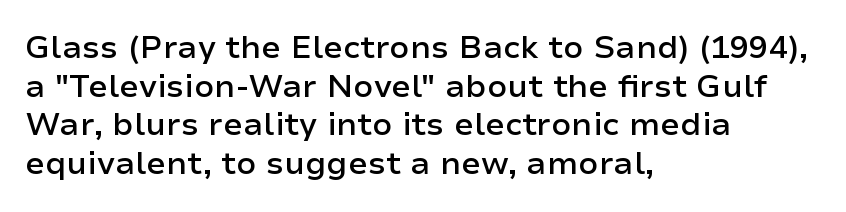
{"serif": "no", "italic": "no", "bold": "semi", "weight": "semibold", "width": "normal", "stroke_contrast": "low", "x_height": "medium", "monospaced": "no", "underline": "no", "align": "left", "line_spacing_ratio": 1.21, "letter_spacing": "normal", "letter_spacing_em": 0.0, "glyph_px": 32}
